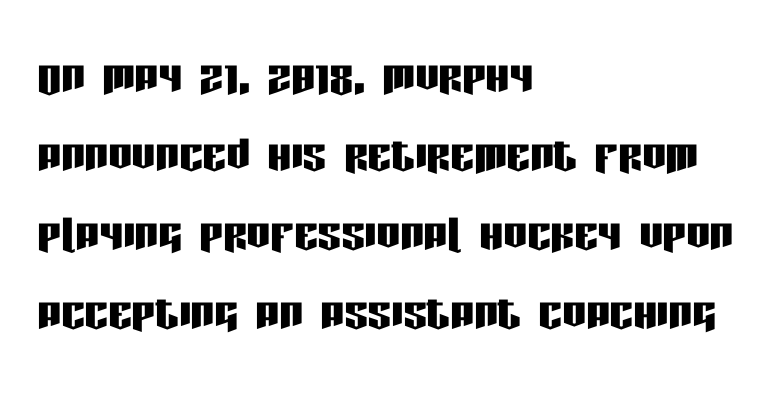
Q: Is the text italic (slanted)? A: No, it is upright.
Q: Is the typeface a serif or a sans-serif typeface? A: Sans-serif.
Q: Is the text underlined? A: No.
Q: How is the paragraph aligned? A: Left-aligned.
Q: Is the spacing between letters normal or unusually wide? A: Normal.
Q: Is the spacing between lines tight, normal or loose? A: Normal.
Q: Width (condensed, normal, or wide)? A: Condensed.
Q: Stroke contrast? A: Low.
Q: x-height? A: Large.
Q: Monospaced? A: No.
